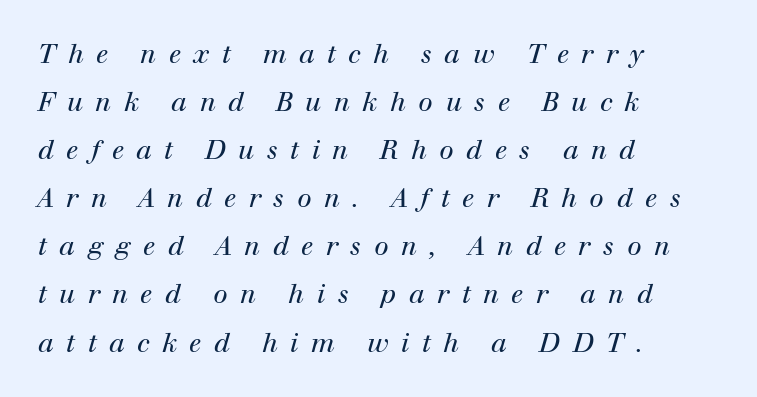
You could only call the tracking loose — the letters float apart. Designer's note — italics engaged. No chunkiness to these letters — they're not bold. Bare-footed words on every line. Each line starts at the same left margin while the right side varies.
